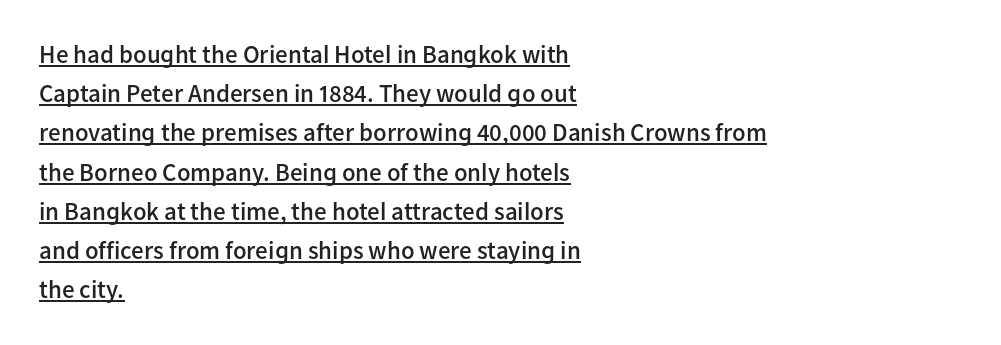
Q: Is the text bold? A: Semi-bold.
Q: Is the text italic (slanted)? A: No, it is upright.
Q: Is the text underlined? A: Yes.
Q: How is the paragraph aligned? A: Left-aligned.
Q: Is the spacing between letters normal or unusually wide? A: Normal.
Q: Is the spacing between lines tight, normal or loose? A: Normal.
